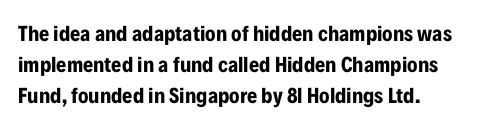
{"italic": "no", "bold": "yes", "underline": "no", "line_spacing": "normal", "line_spacing_ratio": 1.4, "letter_spacing": "normal", "letter_spacing_em": 0.0, "glyph_px": 22}
